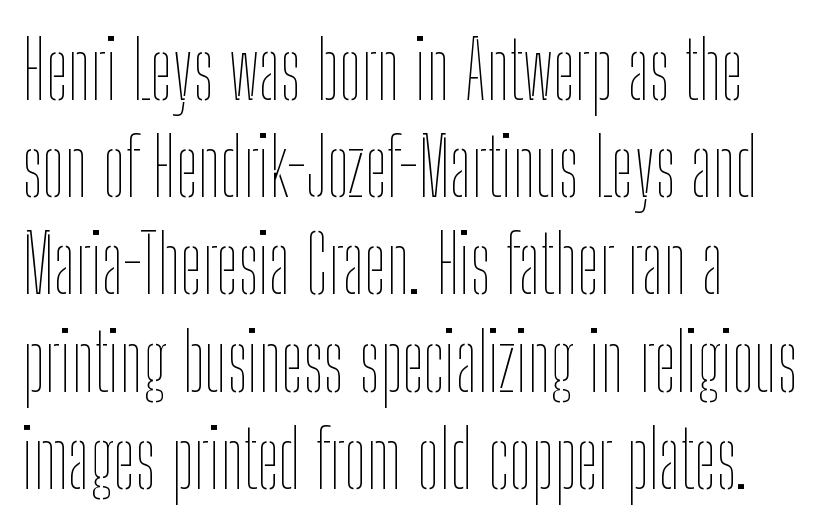
The image shows 79 px thin, condensed type, upright; set left-aligned, line spacing 1.23x, normal letter spacing, not underlined; low stroke contrast and a medium x-height.
